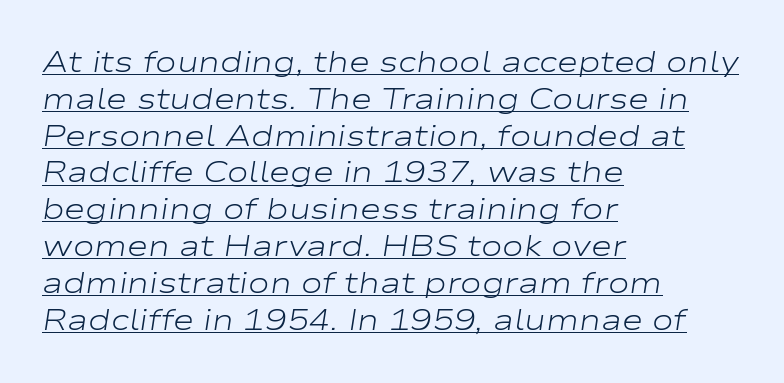
The image shows 29 px light, wide type, italic (leaning right); set left-aligned, normal line spacing (1.27x), normal letter spacing, underlined; low stroke contrast and a medium x-height.
